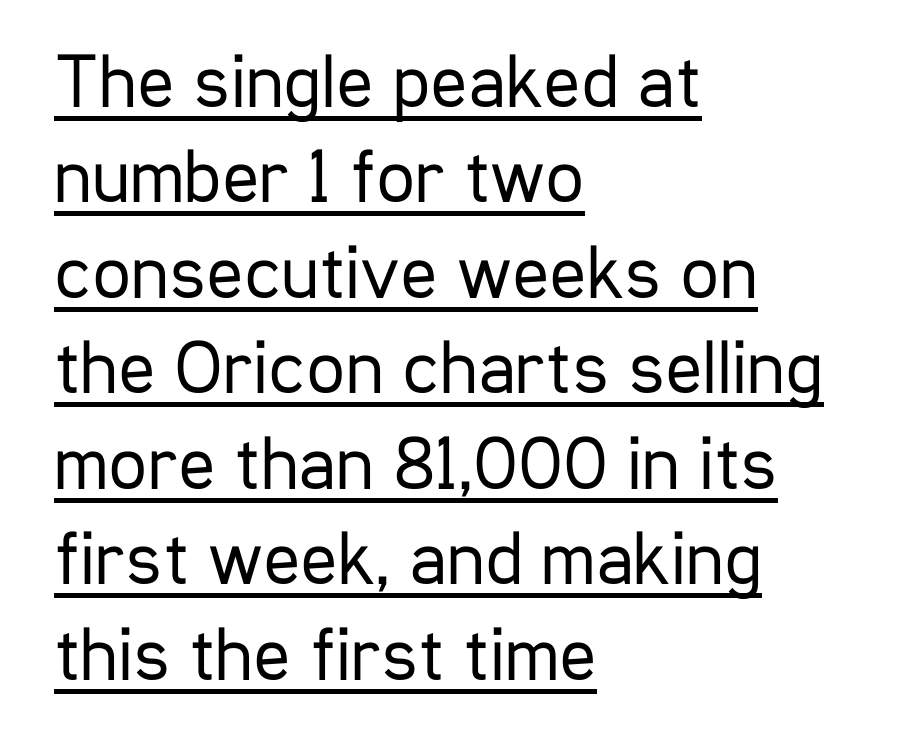
Q: Is the text bold? A: No.
Q: Is the text italic (slanted)? A: No, it is upright.
Q: Is the typeface a serif or a sans-serif typeface? A: Sans-serif.
Q: Is the text underlined? A: Yes.
Q: How is the paragraph aligned? A: Left-aligned.
Q: Is the spacing between letters normal or unusually wide? A: Normal.
Q: Width (condensed, normal, or wide)? A: Condensed.
Q: Stroke contrast? A: Low.
Q: x-height? A: Medium.
Q: Monospaced? A: No.
